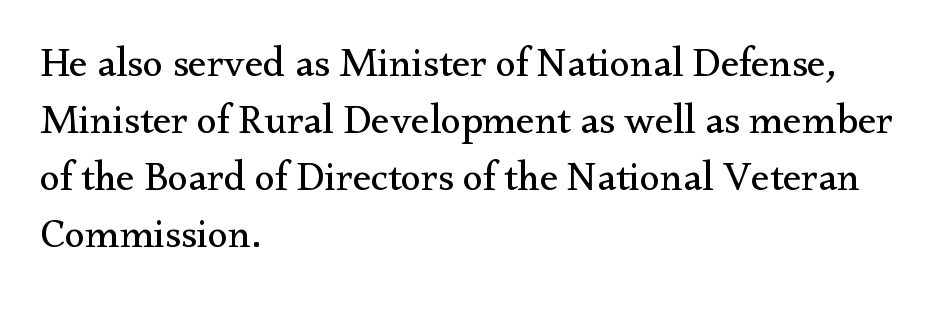
Q: Is the text bold? A: No.
Q: Is the text italic (slanted)? A: No, it is upright.
Q: Is the typeface a serif or a sans-serif typeface? A: Serif.
Q: Is the text underlined? A: No.
Q: How is the paragraph aligned? A: Left-aligned.
Q: Is the spacing between letters normal or unusually wide? A: Normal.
Q: Is the spacing between lines tight, normal or loose? A: Normal.
Q: Width (condensed, normal, or wide)? A: Normal.
Q: Stroke contrast? A: Medium.
Q: x-height? A: Small.
Q: Monospaced? A: No.
